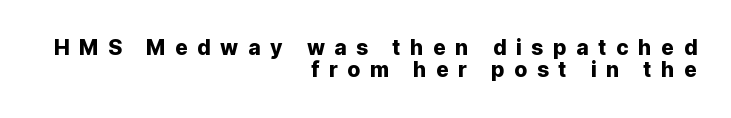
Q: Is the text italic (slanted)? A: No, it is upright.
Q: Is the text underlined? A: No.
Q: How is the paragraph aligned? A: Right-aligned.
Q: Is the spacing between letters normal or unusually wide? A: Unusually wide.
Q: Is the spacing between lines tight, normal or loose? A: Tight.
